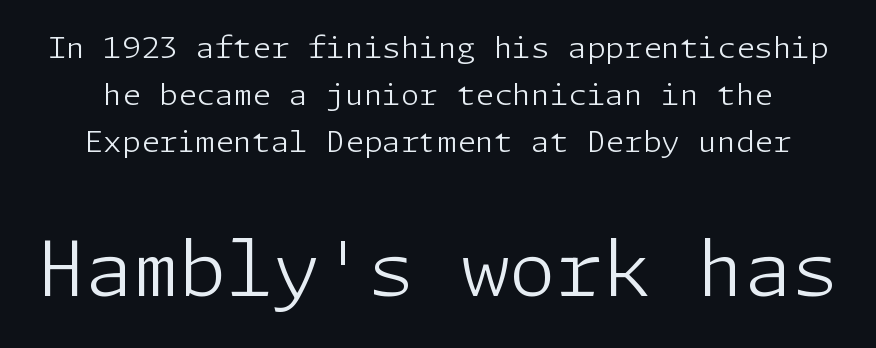
{"serif": "no", "italic": "no", "bold": "no", "weight": "light", "width": "normal", "stroke_contrast": "low", "x_height": "medium", "underline": "no", "line_spacing": "normal", "line_spacing_ratio": 1.57, "letter_spacing": "normal", "letter_spacing_em": 0.0, "larger_block": "second", "size_ratio": 2.53, "glyph_px": 76}
